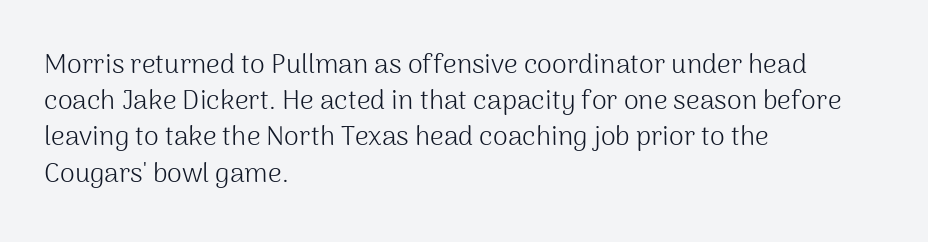
The strokes carry an ordinary text weight at most. Teacher's note: observe the even left margin — that is flush-left alignment. The lines sit at an ordinary, default distance from one another. Does extra space separate the letters? No, they use regular spacing. Posture: vertical. The specimen omits any rule beneath the text block's lines.
